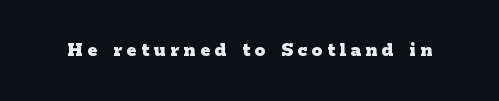
Characters remain perfectly vertical along every line. The letterforms stand isolated, each surrounded by extra space. The space directly below the letters is spotless. The glyphs have the mass of a bold cut.
